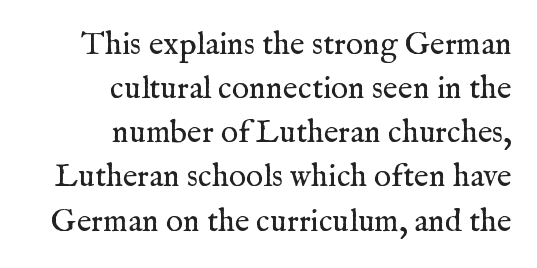
All the whitespace from short lines collects on the left. The characters display serif detailing at their extremities. It's the straight-up-and-down kind of type. A clean baseline with only descenders dipping below it. Proportional: the letters do not fall into vertical columns. Line spacing here is normal.
